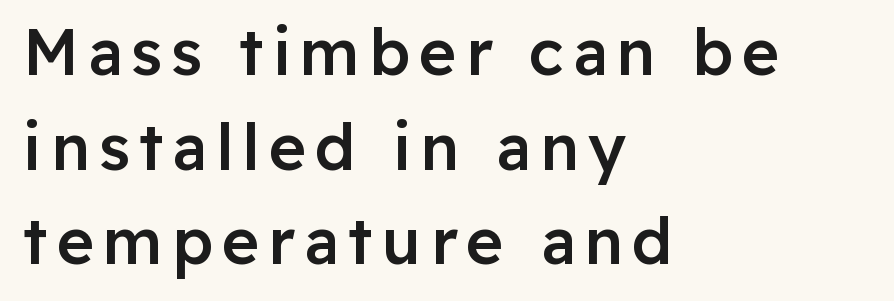
The image shows 64 px semibold sans-serif type, upright; set left-aligned, normal line spacing (1.48x), not underlined; low stroke contrast and a medium x-height.
